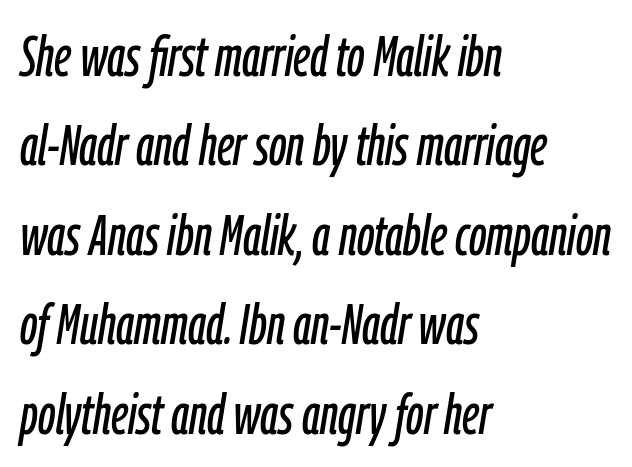
The image shows 57 px condensed type, italic (leaning right); set left-aligned, normal line spacing (1.57x), normal letter spacing, not underlined; low stroke contrast and a medium x-height.
